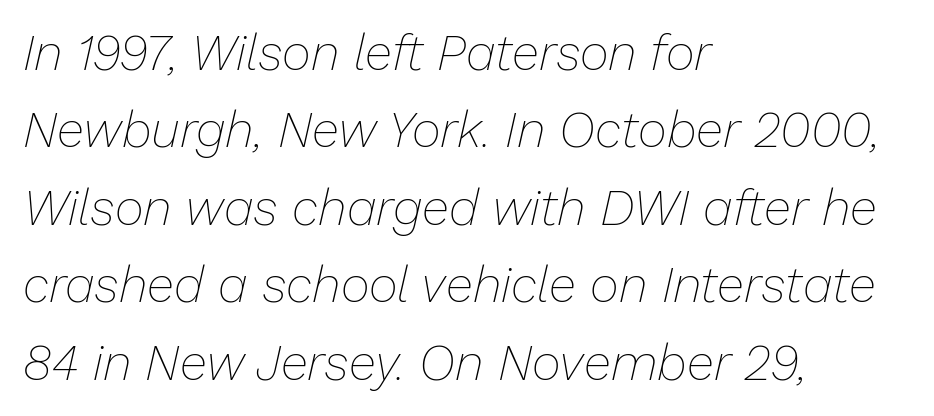
The image shows 50 px thin type, italic (leaning right); set left-aligned, normal line spacing (1.55x), normal letter spacing, not underlined; low stroke contrast and a medium x-height.
